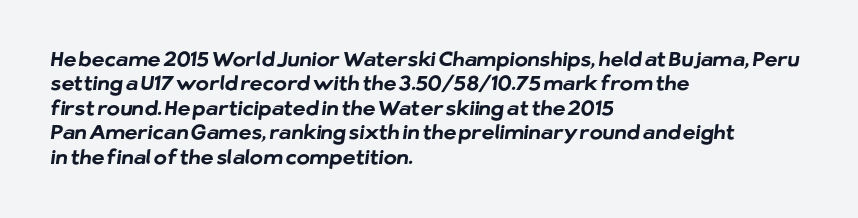
{"bold": "yes", "underline": "no", "align": "left", "line_spacing_ratio": 1.22, "letter_spacing": "normal", "letter_spacing_em": 0.0, "glyph_px": 20}
